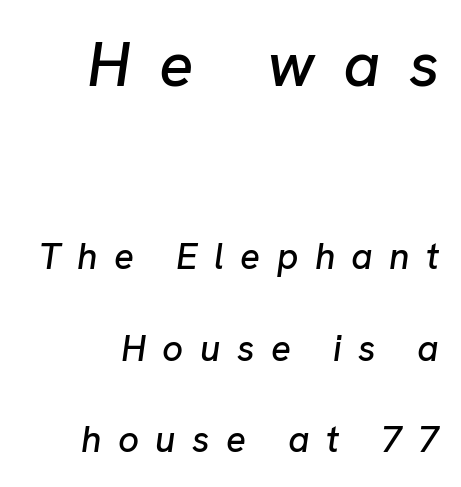
Q: Is the text italic (slanted)? A: Yes, it leans right by about 8 degrees.
Q: Is the text underlined? A: No.
Q: How is the paragraph aligned? A: Right-aligned.
Q: Is the spacing between letters normal or unusually wide? A: Unusually wide.
Q: Is the spacing between lines tight, normal or loose? A: Loose.
Q: Which block of text is set in a larger size, the first (top) or the second (bottom)? A: The first (top) one.
Q: Width (condensed, normal, or wide)? A: Normal.
Q: Stroke contrast? A: Low.
Q: x-height? A: Medium.
Q: Monospaced? A: No.
